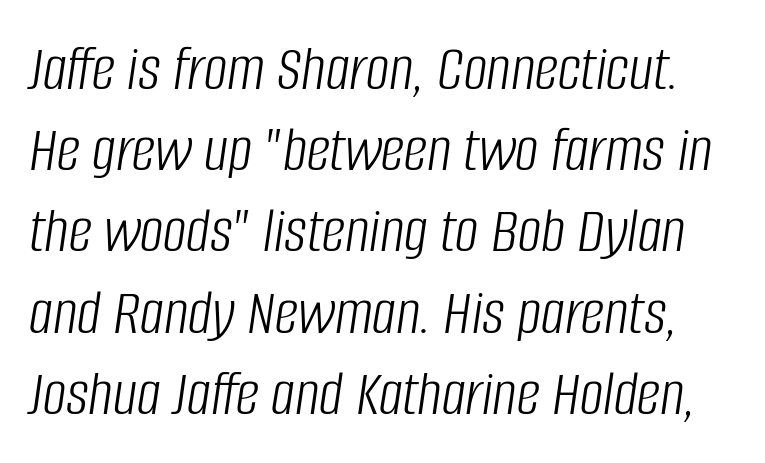
The image shows 66 px light, condensed type, italic (leaning right); set line spacing 1.23x, normal letter spacing, not underlined; low stroke contrast and a large x-height.
